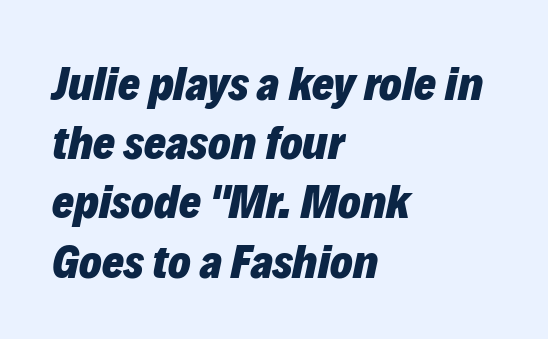
The image shows 47 px heavy type, italic (leaning right); set left-aligned, normal line spacing (1.26x), normal letter spacing, not underlined; low stroke contrast and a medium x-height.
